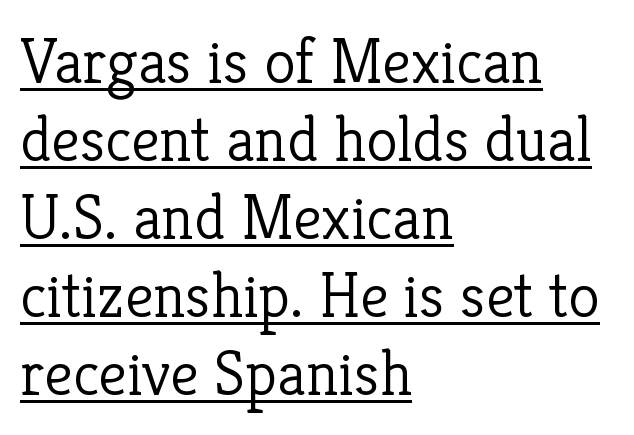
Q: Is the text bold? A: No.
Q: Is the text italic (slanted)? A: No, it is upright.
Q: Is the typeface a serif or a sans-serif typeface? A: Serif.
Q: Is the text underlined? A: Yes.
Q: How is the paragraph aligned? A: Left-aligned.
Q: Is the spacing between letters normal or unusually wide? A: Normal.
Q: Width (condensed, normal, or wide)? A: Normal.
Q: Stroke contrast? A: Low.
Q: x-height? A: Medium.
Q: Monospaced? A: No.
